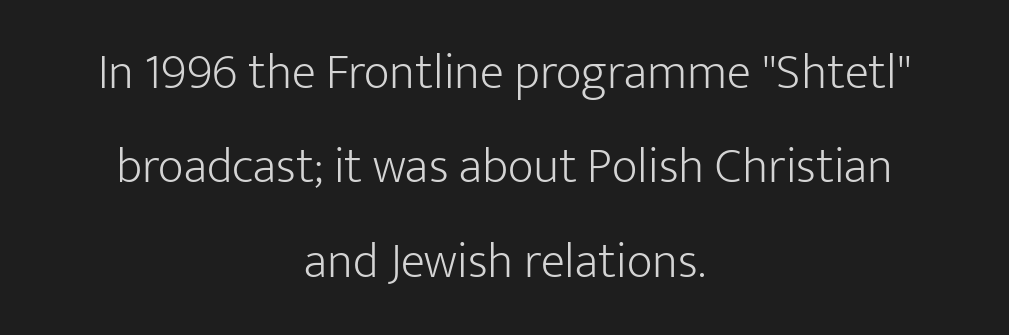
Compared with typical body copy, the letter spacing here is the same. You could not count columns in this text — the font is proportionally spaced. Compared with a flush-left layout, this one balances lines on the center instead. Rule under the text: the space is simply empty. Every character sits straight up, as roman type does. The characters are drawn with everyday or finer stroke widths.
